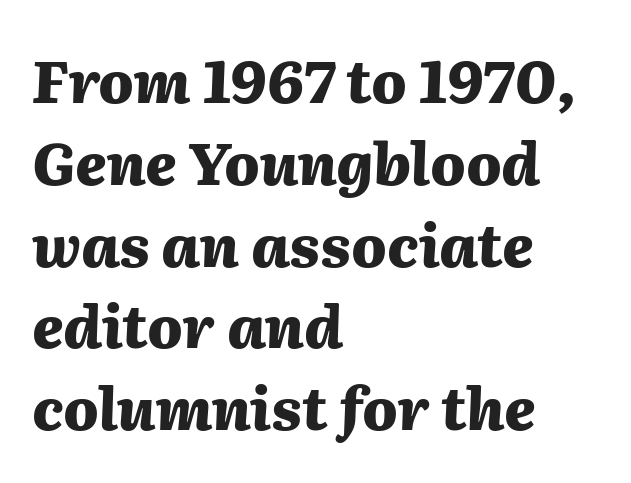
The image shows 58 px heavy type, italic (leaning right); set left-aligned, normal line spacing (1.41x), normal letter spacing, not underlined; medium stroke contrast and a medium x-height.
